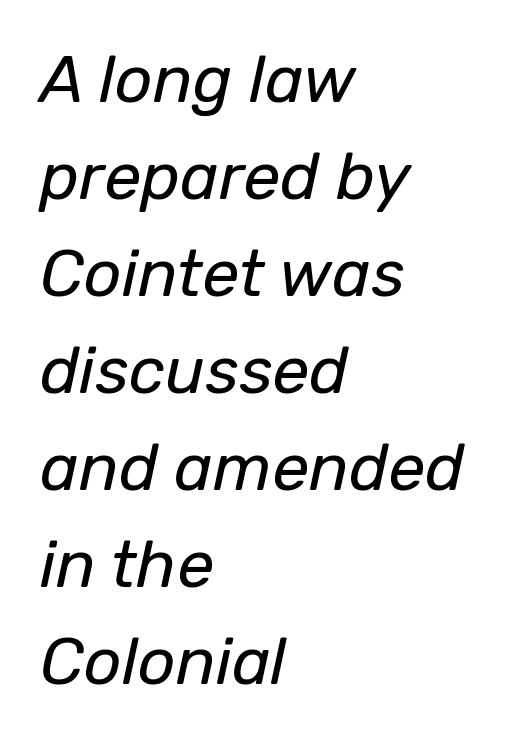
{"italic": "yes", "lean": "right", "slant_degrees": 12, "bold": "no", "weight": "regular", "width": "normal", "stroke_contrast": "low", "x_height": "medium", "monospaced": "no", "underline": "no", "align": "left", "line_spacing": "normal", "line_spacing_ratio": 1.47, "letter_spacing": "normal", "letter_spacing_em": 0.0, "glyph_px": 66}
